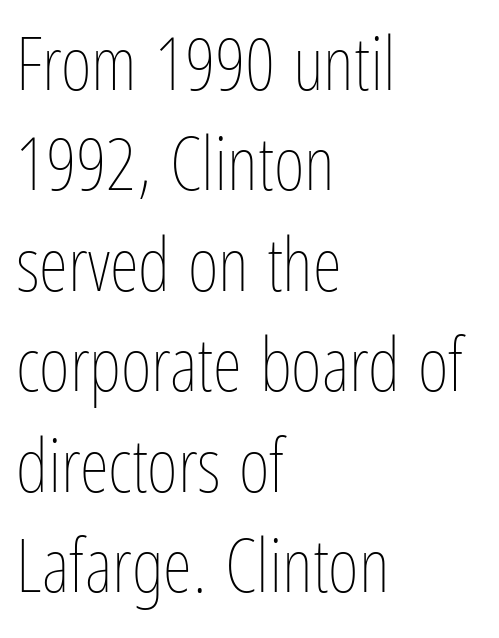
{"italic": "no", "bold": "no", "weight": "thin", "width": "condensed", "stroke_contrast": "low", "x_height": "medium", "monospaced": "no", "underline": "no", "align": "left", "line_spacing": "normal", "line_spacing_ratio": 1.34, "letter_spacing": "normal", "letter_spacing_em": 0.0, "glyph_px": 75}
